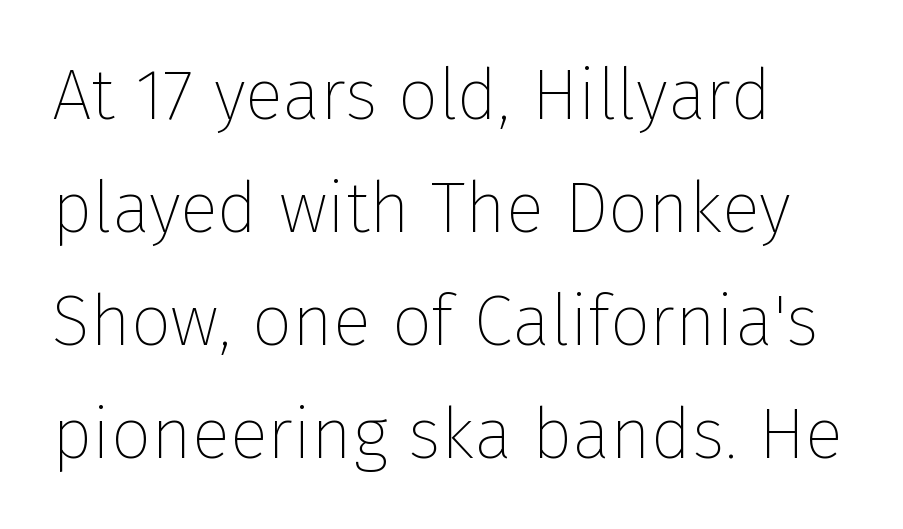
Q: Is the text bold? A: No.
Q: Is the text italic (slanted)? A: No, it is upright.
Q: Is the typeface a serif or a sans-serif typeface? A: Sans-serif.
Q: Is the text underlined? A: No.
Q: Is the spacing between letters normal or unusually wide? A: Normal.
Q: Is the spacing between lines tight, normal or loose? A: Normal.
Q: Width (condensed, normal, or wide)? A: Normal.
Q: Stroke contrast? A: Low.
Q: x-height? A: Medium.
Q: Monospaced? A: No.
